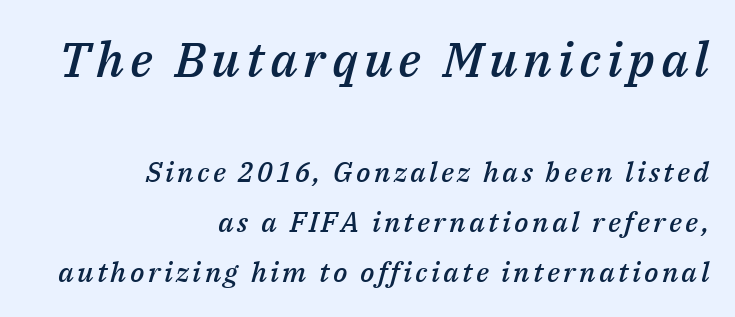
The image shows 49 px semibold type, italic (leaning right); set right-aligned, line spacing 1.79x, not underlined; the first (top) block is 1.75x larger; medium stroke contrast and a medium x-height.
